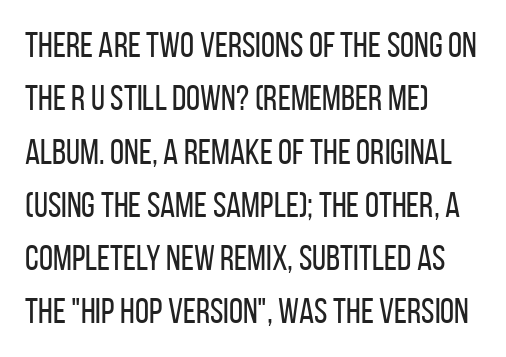
Which margin do the lines hug? The left one — the right edge is uneven. On a weight scale, this lands at 450 or below. Nope, not italic — everything's standing straight. What kind of face is this? One without serifs — a sans.
